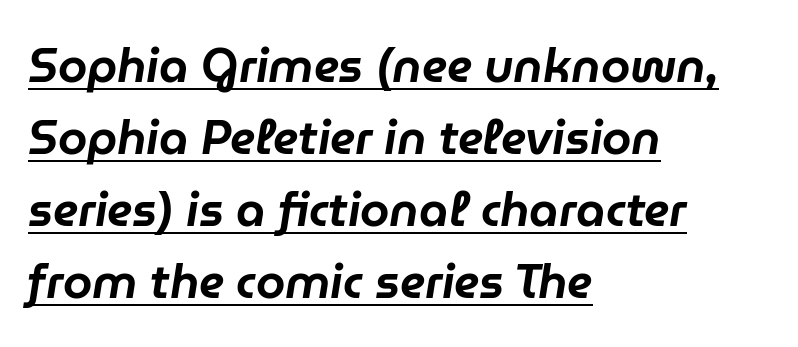
The image shows 47 px text type, italic (leaning right); set left-aligned, normal line spacing (1.53x), normal letter spacing, underlined; low stroke contrast and a medium x-height.
